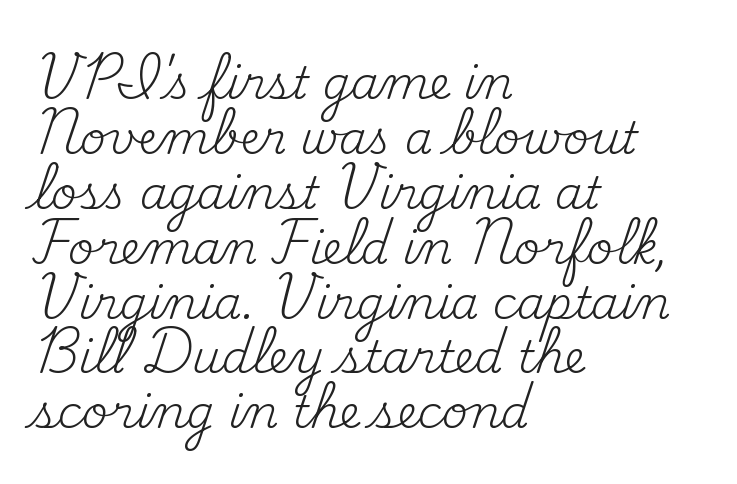
Q: Is the text bold? A: No.
Q: Is the text italic (slanted)? A: Yes.
Q: Is the typeface a serif or a sans-serif typeface? A: Serif.
Q: Is the text underlined? A: No.
Q: How is the paragraph aligned? A: Left-aligned.
Q: Is the spacing between letters normal or unusually wide? A: Normal.
Q: Width (condensed, normal, or wide)? A: Normal.
Q: Stroke contrast? A: Medium.
Q: x-height? A: Small.
Q: Monospaced? A: No.
